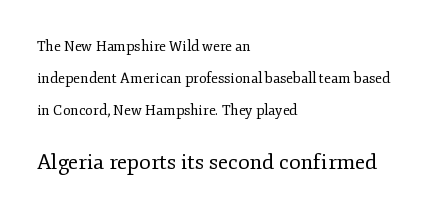
{"italic": "no", "bold": "no", "underline": "no", "align": "left", "line_spacing": "loose", "line_spacing_ratio": 2.27, "letter_spacing": "normal", "letter_spacing_em": 0.0, "larger_block": "second", "size_ratio": 1.5, "glyph_px": 21}
